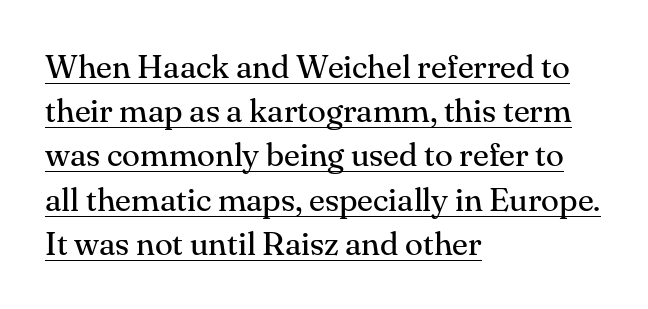
The image shows 33 px regular-weight serif type, upright; set left-aligned, normal line spacing (1.34x), normal letter spacing, underlined; medium stroke contrast and a small x-height.
